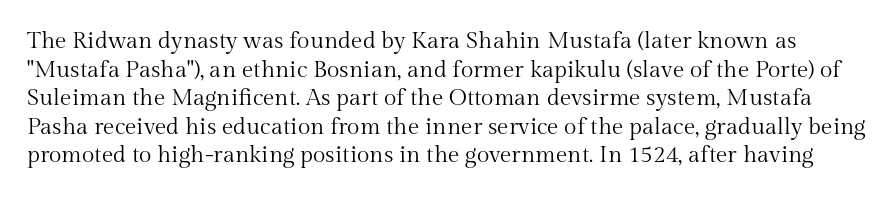
Q: Is the text bold? A: No.
Q: Is the text italic (slanted)? A: No, it is upright.
Q: Is the text underlined? A: No.
Q: Is the spacing between letters normal or unusually wide? A: Normal.
